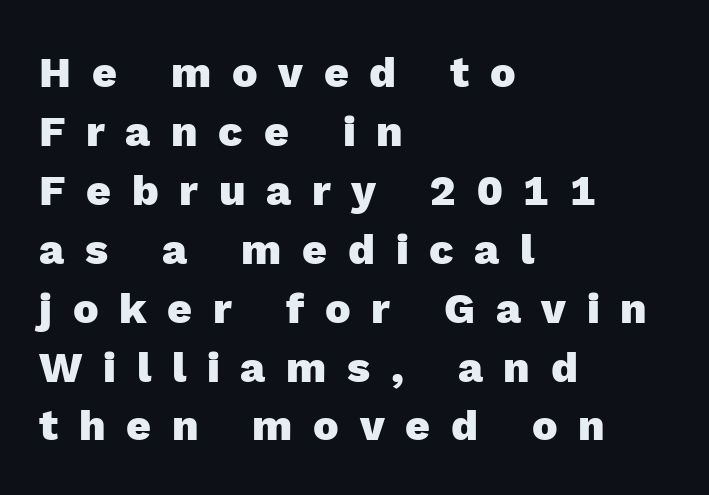
{"serif": "no", "italic": "no", "bold": "yes", "weight": "heavy", "width": "normal", "x_height": "medium", "monospaced": "no", "underline": "no", "align": "left", "line_spacing": "normal", "line_spacing_ratio": 1.37, "letter_spacing": "wide", "letter_spacing_em": 0.48, "glyph_px": 43}
